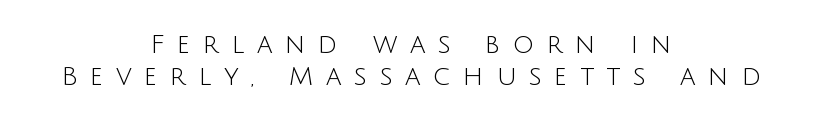
The image shows 26 px text type, upright; set centered, line spacing 1.22x, unusually wide letter spacing (+0.49 em), not underlined.
